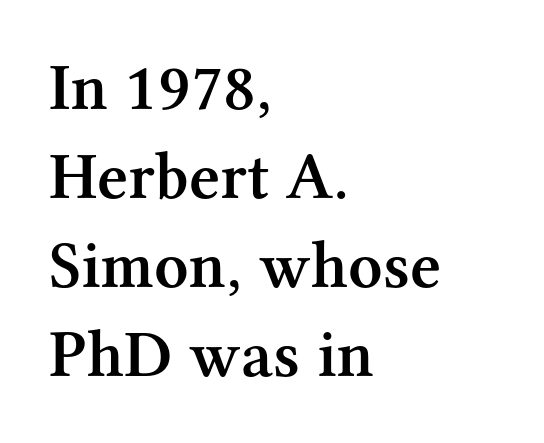
What weight is shown? A semibold, between regular and bold. Type without underlining. Regarding leading, the lines here are spaced in the standard way. How are the letters spaced? Ordinarily, with no added tracking.
